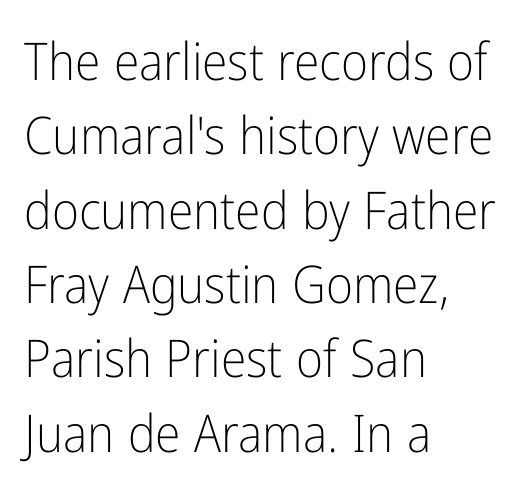
Successive baselines arrive at the customary interval. Rendered with straight, roman letterforms. If you drew a ruler down the left edge, every line would touch it. Stroke mass is kept to a normal reading level or below. Proportional: the letters do not fall into vertical columns. Look at the tracking — it's just the regular setting, nothing added.
